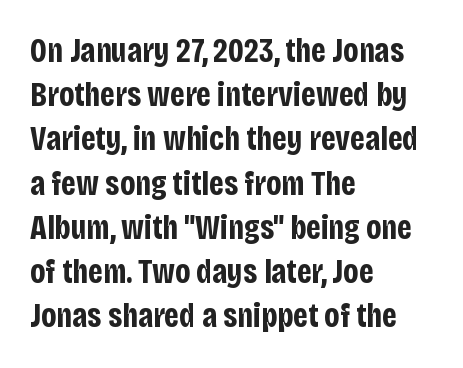
{"serif": "no", "italic": "no", "bold": "yes", "weight": "bold", "width": "condensed", "stroke_contrast": "low", "x_height": "large", "monospaced": "no", "underline": "no", "align": "left", "line_spacing": "normal", "line_spacing_ratio": 1.3, "letter_spacing": "normal", "letter_spacing_em": 0.0, "glyph_px": 34}
